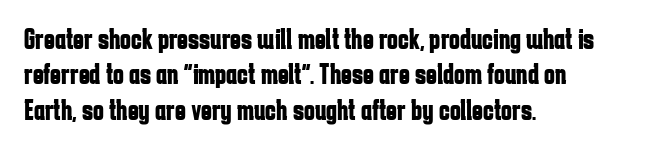
Q: Is the text bold? A: Yes.
Q: Is the text italic (slanted)? A: No, it is upright.
Q: Is the typeface a serif or a sans-serif typeface? A: Sans-serif.
Q: Is the text underlined? A: No.
Q: How is the paragraph aligned? A: Left-aligned.
Q: Is the spacing between letters normal or unusually wide? A: Normal.
Q: Width (condensed, normal, or wide)? A: Condensed.
Q: Stroke contrast? A: Low.
Q: x-height? A: Medium.
Q: Monospaced? A: No.
